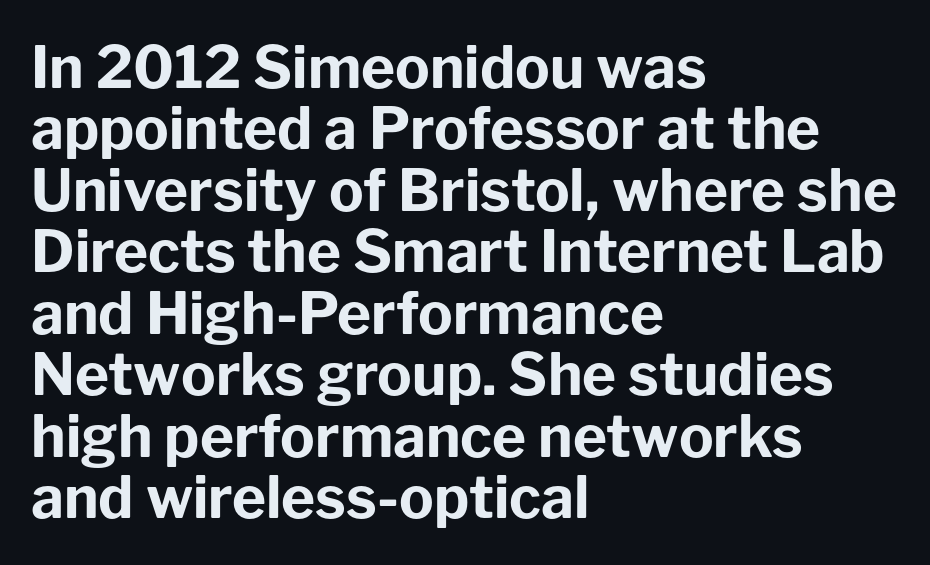
The image shows 58 px bold sans-serif type, upright; set left-aligned, tight line spacing (1.06x), normal letter spacing, not underlined; low stroke contrast and a medium x-height.
